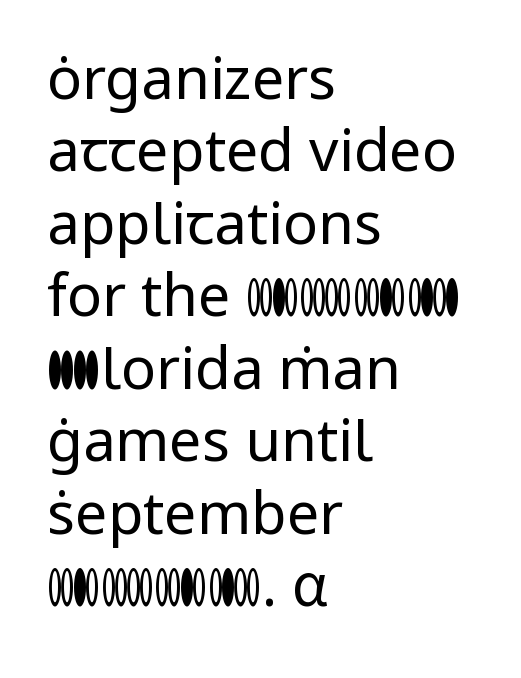
The image shows 58 px regular-weight sans-serif type, upright; set left-aligned, normal line spacing (1.25x), normal letter spacing, not underlined; low stroke contrast and a medium x-height.
